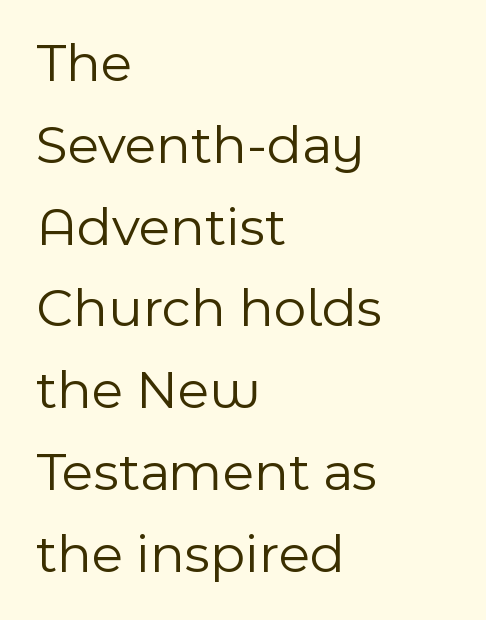
The image shows 56 px light sans-serif type, upright; set left-aligned, normal line spacing (1.46x), normal letter spacing, not underlined; a medium x-height.
